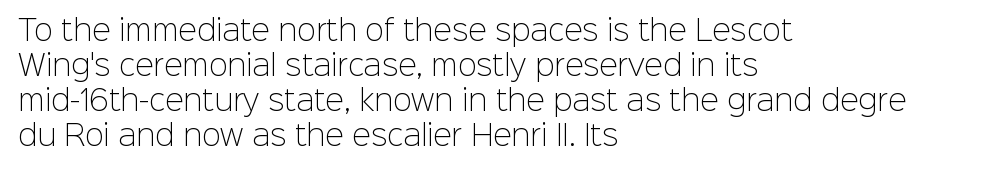
Q: Is the text bold? A: No.
Q: Is the text italic (slanted)? A: No, it is upright.
Q: Is the typeface a serif or a sans-serif typeface? A: Sans-serif.
Q: Is the text underlined? A: No.
Q: How is the paragraph aligned? A: Left-aligned.
Q: Is the spacing between letters normal or unusually wide? A: Normal.
Q: Is the spacing between lines tight, normal or loose? A: Normal.
Q: Width (condensed, normal, or wide)? A: Normal.
Q: Stroke contrast? A: Low.
Q: x-height? A: Medium.
Q: Monospaced? A: No.
